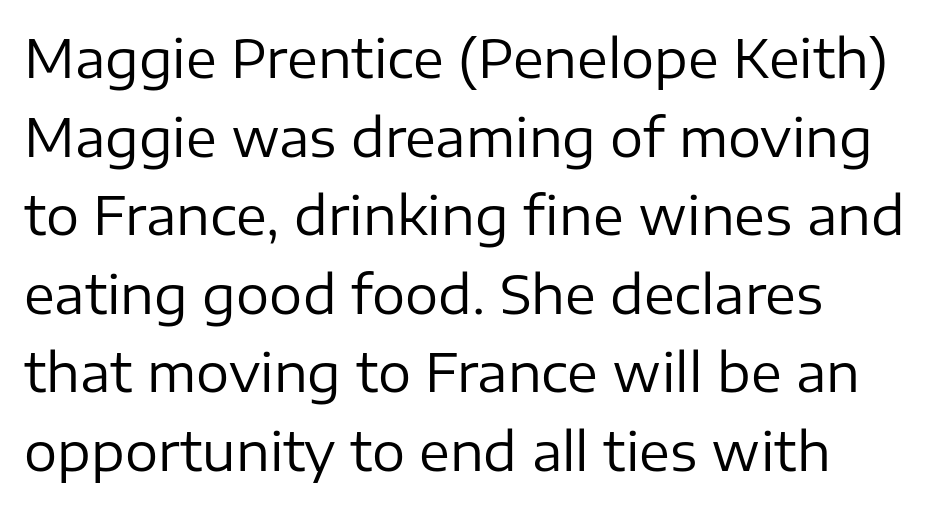
{"serif": "no", "italic": "no", "bold": "no", "weight": "regular", "width": "normal", "stroke_contrast": "low", "x_height": "medium", "monospaced": "no", "underline": "no", "align": "left", "line_spacing": "normal", "line_spacing_ratio": 1.51, "letter_spacing": "normal", "letter_spacing_em": 0.0, "glyph_px": 52}
